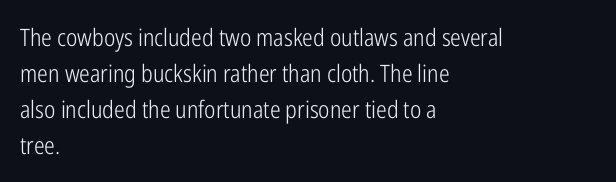
{"italic": "no", "bold": "no", "underline": "no", "align": "left", "line_spacing": "normal", "line_spacing_ratio": 1.5, "letter_spacing": "normal", "letter_spacing_em": 0.0, "glyph_px": 24}
